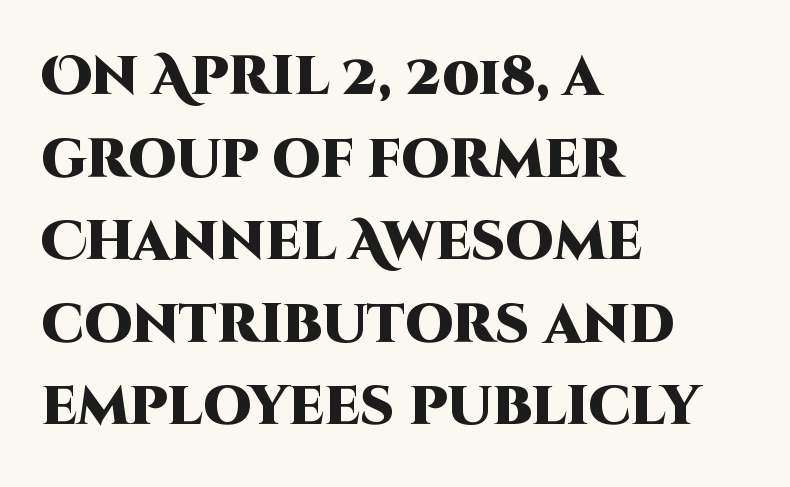
{"serif": "no", "italic": "no", "bold": "yes", "weight": "heavy", "width": "normal", "stroke_contrast": "high", "x_height": "large", "monospaced": "no", "underline": "no", "align": "left", "line_spacing": "normal", "line_spacing_ratio": 1.53, "letter_spacing": "normal", "letter_spacing_em": 0.0, "glyph_px": 54}
